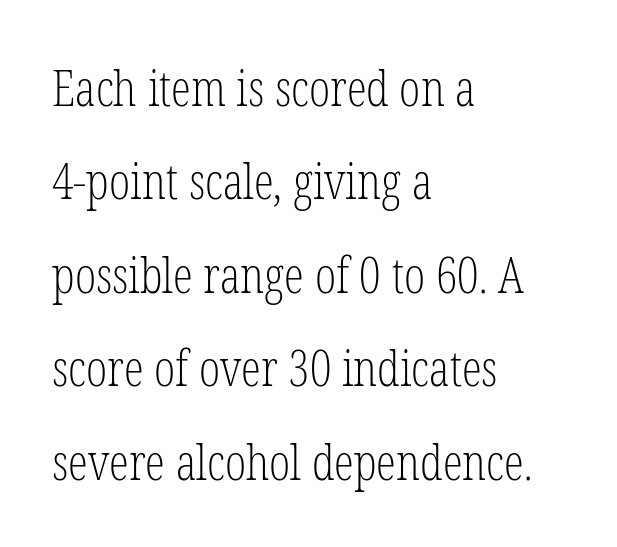
The lines are quadded left. Words appear dense and cohesive because spacing is normal. Rendered with straight, roman letterforms. Underline: absent. A light-to-regular cut is what we see here.
